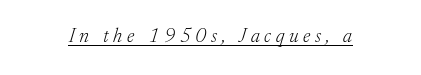
The image shows 20 px text type, italic (leaning right); set unusually wide letter spacing (+0.23 em), underlined.
